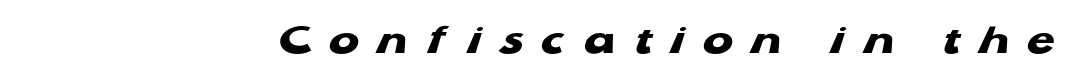
{"serif": "no", "bold": "yes", "weight": "heavy", "width": "wide", "stroke_contrast": "low", "x_height": "medium", "monospaced": "no", "underline": "no", "letter_spacing": "wide", "letter_spacing_em": 0.41, "glyph_px": 45}
